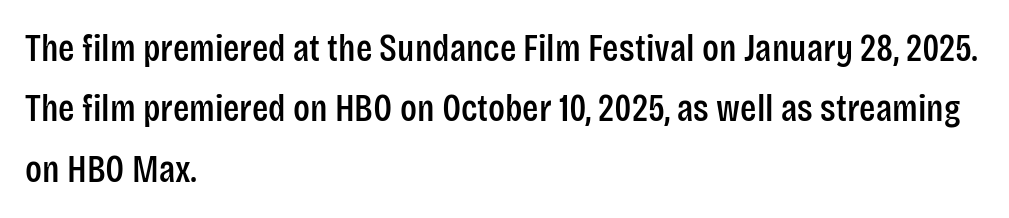
Q: Is the text italic (slanted)? A: No, it is upright.
Q: Is the typeface a serif or a sans-serif typeface? A: Sans-serif.
Q: Is the text underlined? A: No.
Q: How is the paragraph aligned? A: Left-aligned.
Q: Is the spacing between letters normal or unusually wide? A: Normal.
Q: Is the spacing between lines tight, normal or loose? A: Normal.
Q: Width (condensed, normal, or wide)? A: Condensed.
Q: Stroke contrast? A: Low.
Q: x-height? A: Large.
Q: Monospaced? A: No.
